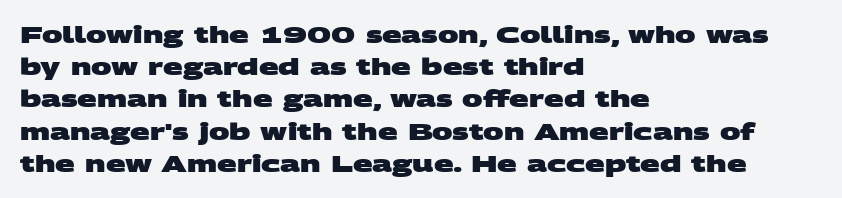
The image shows 23 px bold type; set left-aligned, normal line spacing (1.4x), normal letter spacing, not underlined.
